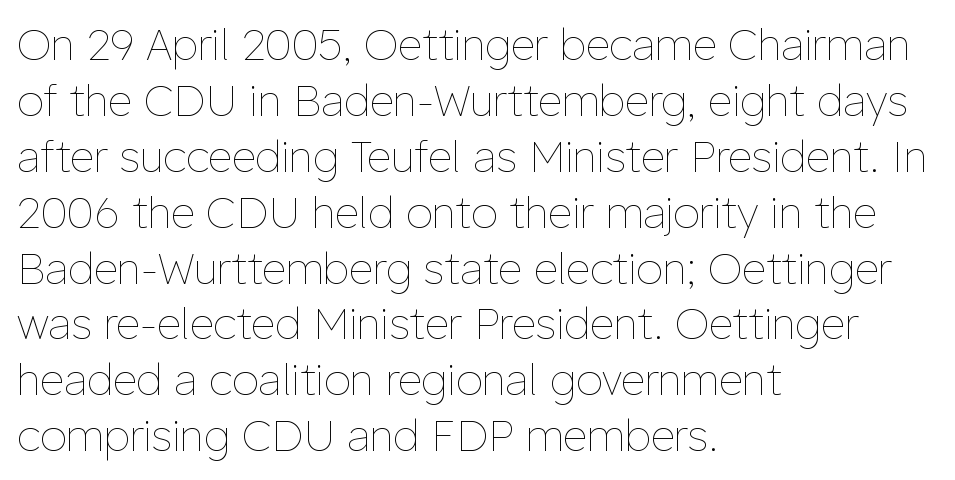
{"italic": "no", "bold": "no", "weight": "thin", "width": "normal", "stroke_contrast": "low", "x_height": "medium", "monospaced": "no", "underline": "no", "align": "left", "line_spacing": "normal", "line_spacing_ratio": 1.3, "letter_spacing": "normal", "letter_spacing_em": 0.0, "glyph_px": 43}
